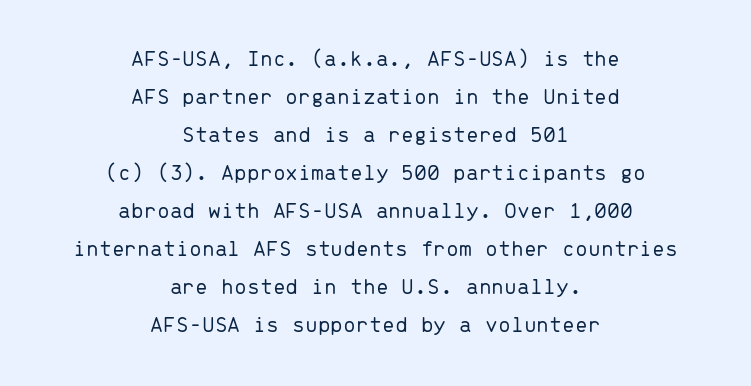
This sample uses plain, unmodified letter spacing. Quick note: not italic, upright. Each new line begins a customary step beneath the previous one. Ink coverage per letter is moderate at most.
